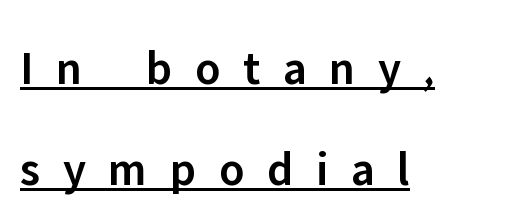
{"serif": "no", "italic": "no", "bold": "semi", "weight": "semibold", "width": "normal", "stroke_contrast": "low", "x_height": "medium", "monospaced": "no", "underline": "yes", "align": "left", "line_spacing": "loose", "line_spacing_ratio": 2.1, "letter_spacing": "wide", "letter_spacing_em": 0.47, "glyph_px": 48}
